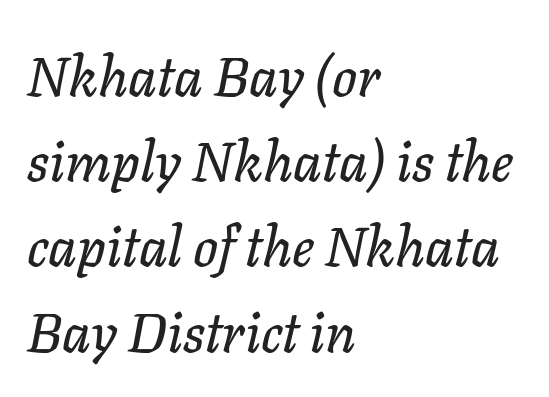
Each new line begins a customary step beneath the previous one. This sample has the flowing, uneven cadence of proportional lettering. The type is set solid horizontally, with unmodified tracking. Italic? Definitely — the glyphs are oblique. Each row of text sits above clean, open space. Is the block centered? No — it sits flush against the left margin.
